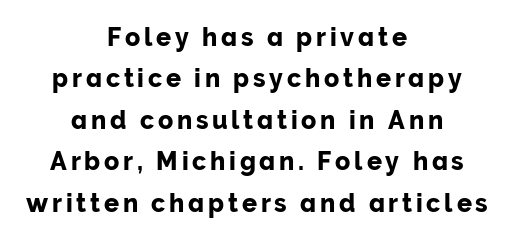
The image shows 25 px text type, upright; set centered, normal line spacing (1.66x), not underlined.
